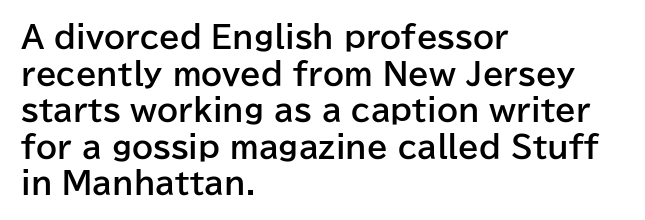
Q: Is the text bold? A: Yes.
Q: Is the text italic (slanted)? A: No, it is upright.
Q: Is the typeface a serif or a sans-serif typeface? A: Sans-serif.
Q: Is the text underlined? A: No.
Q: How is the paragraph aligned? A: Left-aligned.
Q: Is the spacing between letters normal or unusually wide? A: Normal.
Q: Width (condensed, normal, or wide)? A: Normal.
Q: Stroke contrast? A: Low.
Q: x-height? A: Medium.
Q: Monospaced? A: No.
